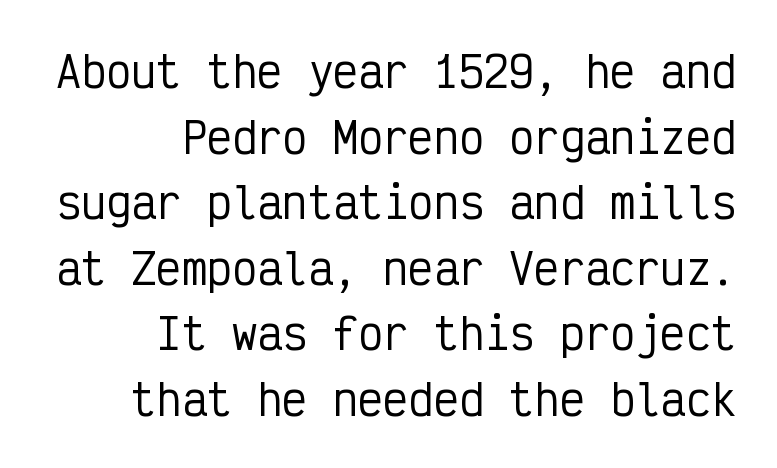
Q: Is the text italic (slanted)? A: No, it is upright.
Q: Is the typeface a serif or a sans-serif typeface? A: Sans-serif.
Q: Is the text underlined? A: No.
Q: How is the paragraph aligned? A: Right-aligned.
Q: Is the spacing between letters normal or unusually wide? A: Normal.
Q: Is the spacing between lines tight, normal or loose? A: Normal.
Q: Width (condensed, normal, or wide)? A: Condensed.
Q: Stroke contrast? A: Low.
Q: x-height? A: Medium.
Q: Monospaced? A: Yes.
